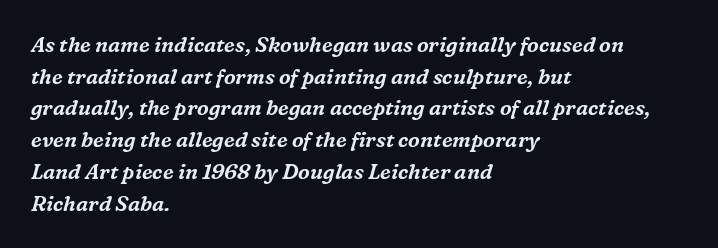
Clear beneath every line of the passage. Teacher's note: observe the even left margin — that is flush-left alignment. Italic: yes, the glyphs are oblique. The leading is moderate, giving the passage an even texture. Observe the ordinary spacing: letters are neighbours, not strangers.
